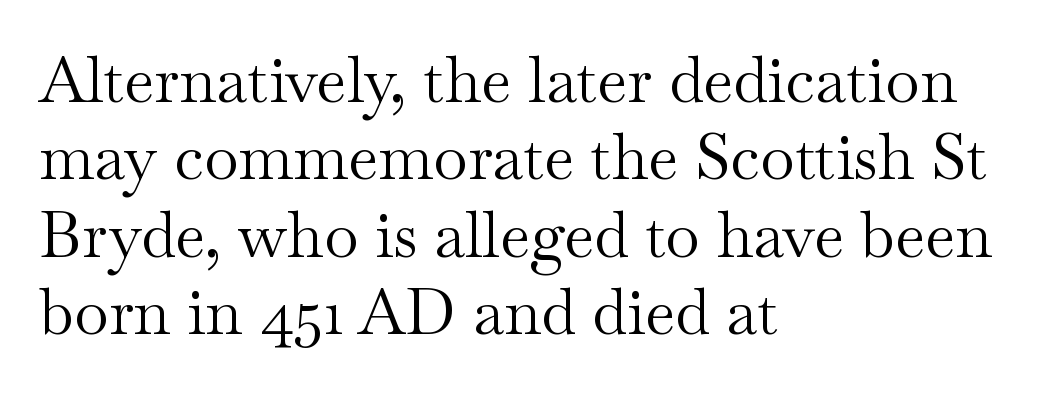
These glyphs show unthickened strokes, regular width or finer. Line beginnings align vertically; line endings do not. Note: serifs present on the glyphs. Each word holds together tightly as a unit, with standard inter-letter gaps.
